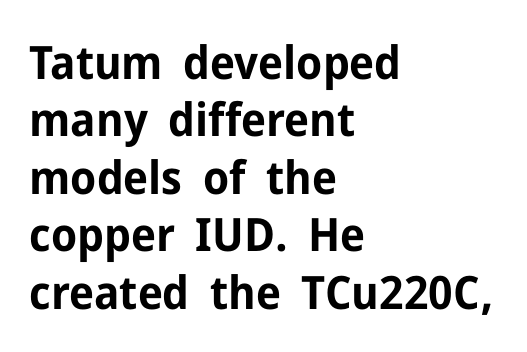
{"serif": "no", "italic": "no", "bold": "yes", "weight": "bold", "width": "normal", "stroke_contrast": "low", "x_height": "medium", "monospaced": "no", "underline": "no", "align": "left", "line_spacing": "normal", "line_spacing_ratio": 1.25, "letter_spacing": "normal", "letter_spacing_em": 0.0, "glyph_px": 46}
